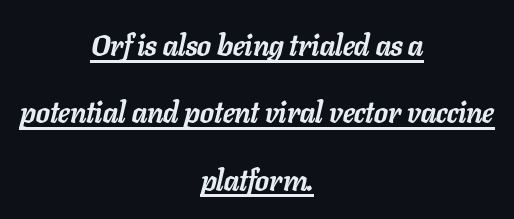
The image shows 29 px semibold type, italic (leaning right); set centered, loose line spacing (2.32x), normal letter spacing, underlined; low stroke contrast and a medium x-height.
